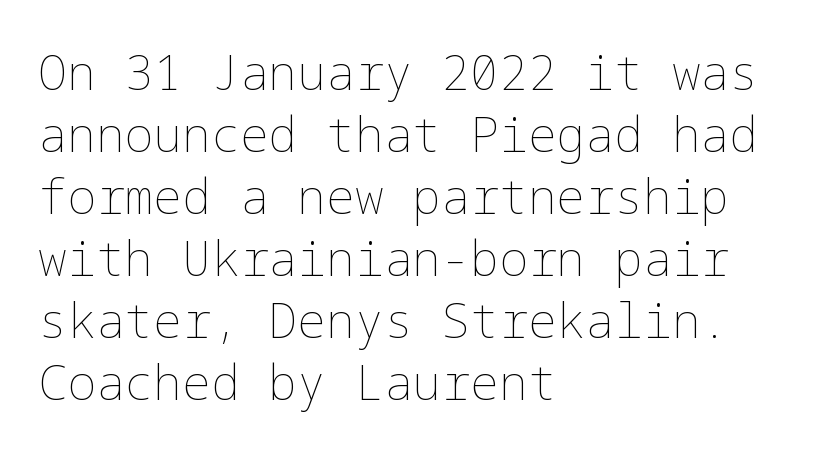
Q: Is the text bold? A: No.
Q: Is the text italic (slanted)? A: No, it is upright.
Q: Is the text underlined? A: No.
Q: How is the paragraph aligned? A: Left-aligned.
Q: Is the spacing between letters normal or unusually wide? A: Normal.
Q: Is the spacing between lines tight, normal or loose? A: Normal.
Q: Width (condensed, normal, or wide)? A: Normal.
Q: Stroke contrast? A: Low.
Q: x-height? A: Medium.
